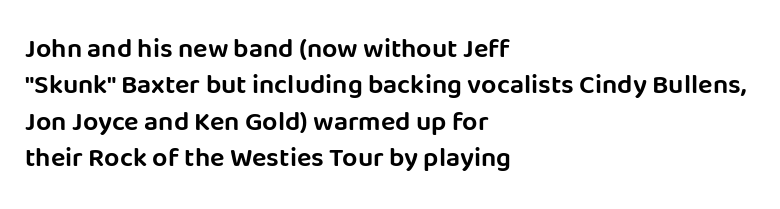
The image shows 27 px text type, upright; set left-aligned, normal line spacing (1.35x), normal letter spacing, not underlined.
